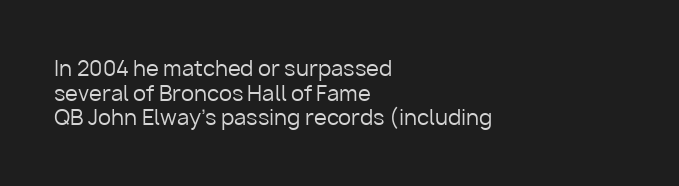
Q: Is the text bold? A: No.
Q: Is the text italic (slanted)? A: No, it is upright.
Q: Is the text underlined? A: No.
Q: How is the paragraph aligned? A: Left-aligned.
Q: Is the spacing between letters normal or unusually wide? A: Normal.
